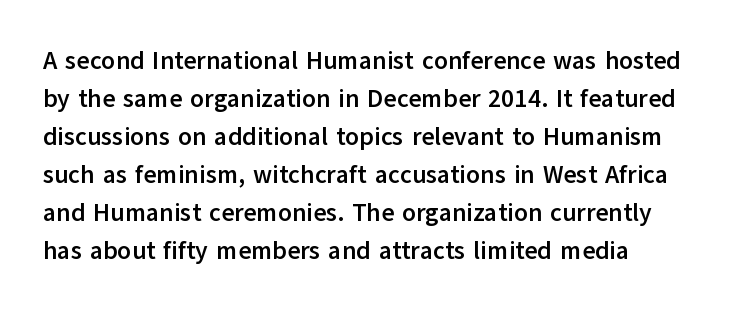
Leftover space on each line is placed entirely after the last word. Normally led — the rows are evenly, conventionally spaced. Type without underlining. Here the glyphs are tracked normally, forming tight word shapes.
